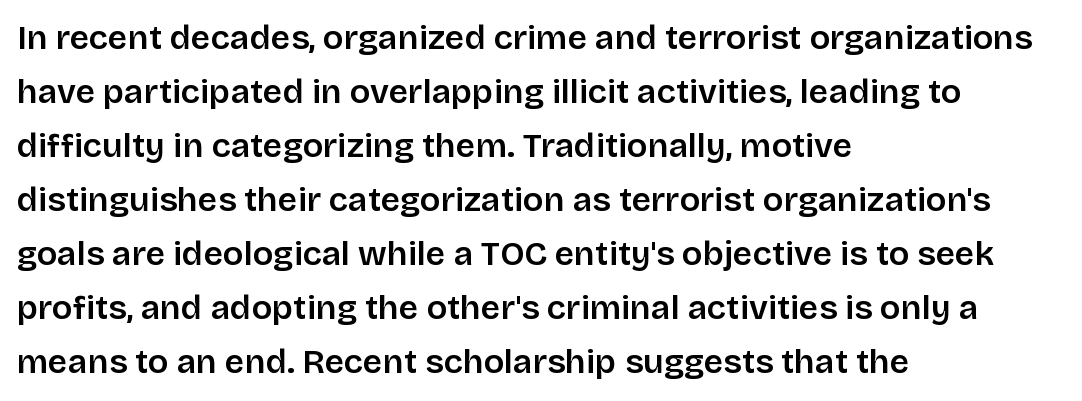
If you measured baseline to baseline, you'd find a middling distance. This is sans-serif lettering, the kind often seen on screens and signage. Character widths vary here, with narrow letters taking less room than wide ones. Heft: intermediate — a semibold. You could call the tracking neutral — neither tight nor loose.
